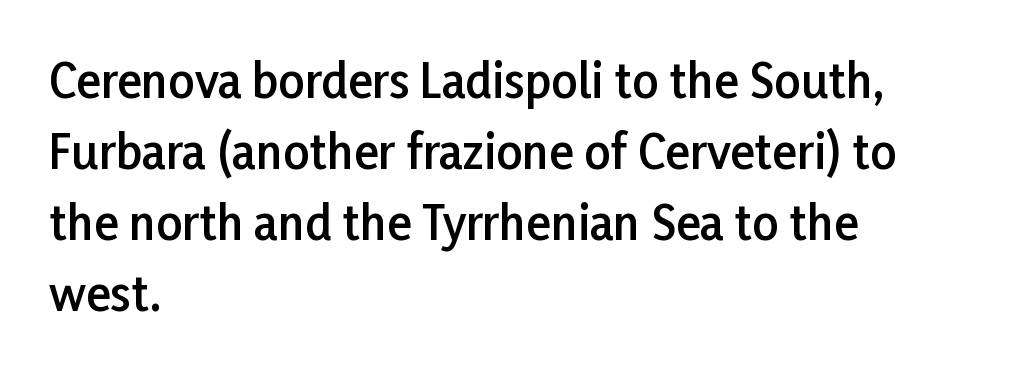
Q: Is the text bold? A: Semi-bold.
Q: Is the text italic (slanted)? A: No, it is upright.
Q: Is the typeface a serif or a sans-serif typeface? A: Sans-serif.
Q: Is the text underlined? A: No.
Q: How is the paragraph aligned? A: Left-aligned.
Q: Is the spacing between letters normal or unusually wide? A: Normal.
Q: Is the spacing between lines tight, normal or loose? A: Normal.
Q: Width (condensed, normal, or wide)? A: Normal.
Q: Stroke contrast? A: Low.
Q: x-height? A: Medium.
Q: Monospaced? A: No.
